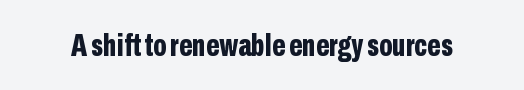
{"serif": "no", "italic": "no", "bold": "yes", "weight": "bold", "width": "condensed", "stroke_contrast": "low", "x_height": "medium", "monospaced": "no", "underline": "no", "letter_spacing": "normal", "letter_spacing_em": 0.0, "glyph_px": 32}
